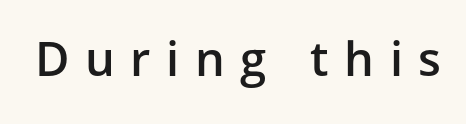
{"serif": "no", "italic": "no", "bold": "semi", "weight": "semibold", "width": "normal", "stroke_contrast": "low", "x_height": "medium", "monospaced": "no", "underline": "no", "letter_spacing": "wide", "letter_spacing_em": 0.33, "glyph_px": 47}
